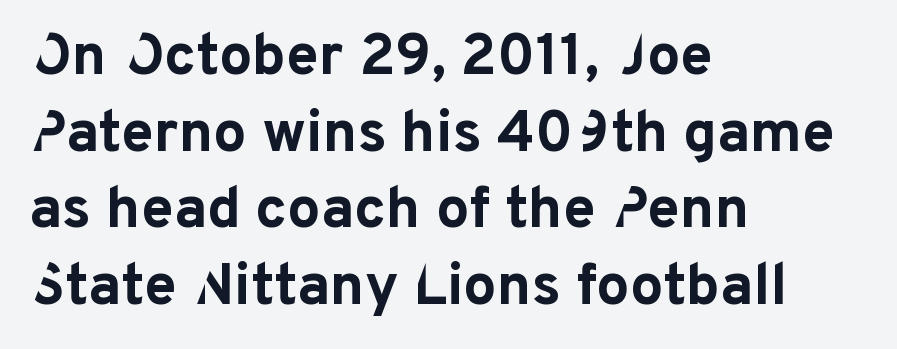
{"serif": "no", "italic": "no", "bold": "yes", "weight": "bold", "width": "normal", "stroke_contrast": "low", "x_height": "medium", "monospaced": "no", "underline": "no", "align": "left", "line_spacing": "normal", "line_spacing_ratio": 1.3, "letter_spacing": "normal", "letter_spacing_em": 0.0, "glyph_px": 59}
